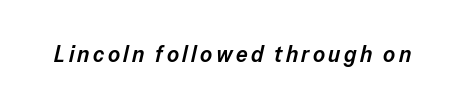
{"italic": "yes", "lean": "right", "slant_degrees": 13, "bold": "semi", "underline": "no", "glyph_px": 23}
